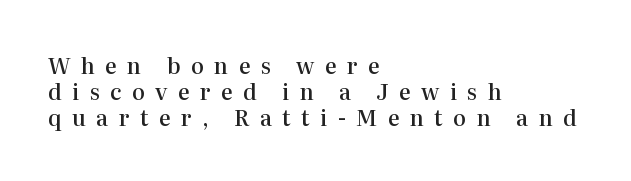
Italic: no, the glyphs are upright roman. The font is running at a semibold setting, under full bold. Letter spacing: wide. Horizontal alignment here is leftward, the default for most running prose.
